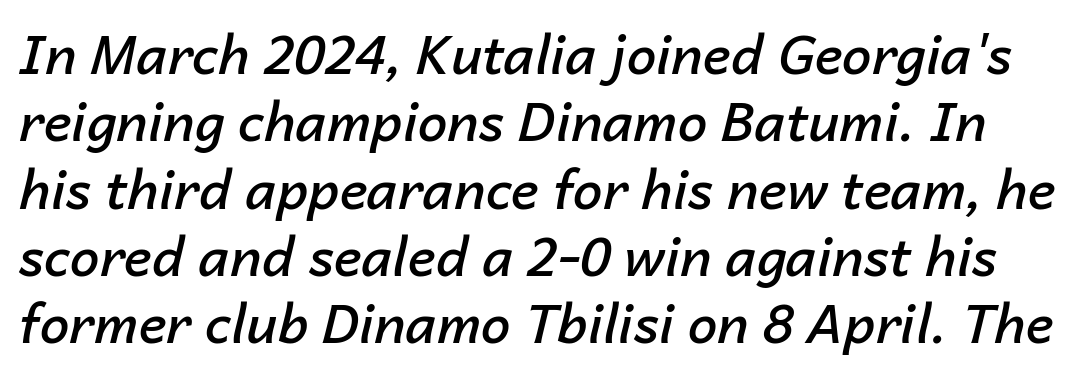
{"italic": "yes", "lean": "right", "slant_degrees": 14, "bold": "semi", "weight": "semibold", "width": "normal", "stroke_contrast": "low", "x_height": "medium", "monospaced": "no", "underline": "no", "line_spacing": "normal", "line_spacing_ratio": 1.27, "letter_spacing": "normal", "letter_spacing_em": 0.0, "glyph_px": 53}
